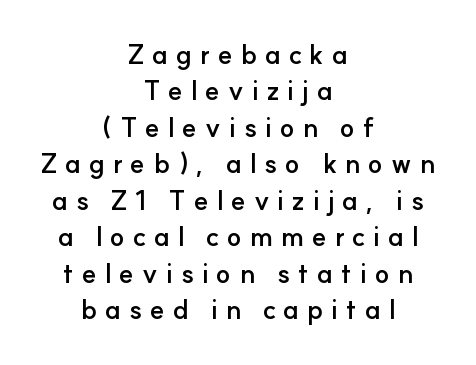
Q: Is the text bold? A: Yes.
Q: Is the text italic (slanted)? A: No, it is upright.
Q: Is the text underlined? A: No.
Q: How is the paragraph aligned? A: Centered.
Q: Is the spacing between letters normal or unusually wide? A: Unusually wide.
Q: Is the spacing between lines tight, normal or loose? A: Normal.
